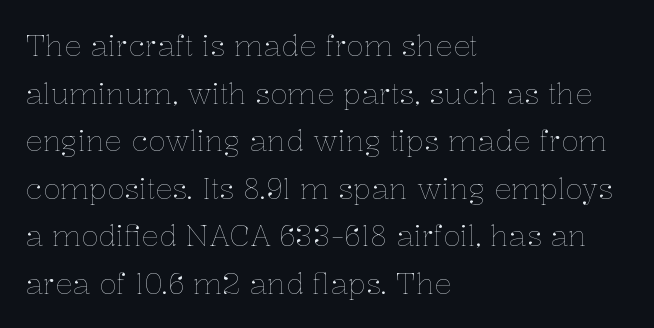
A student would call this left alignment; a typographer would say flush left, rag right. The passage shown stacks its lines at a standard gap. Every character sits straight up, as roman type does. How are the letters spaced? Ordinarily, with no added tracking. Clear beneath every line of the passage.
